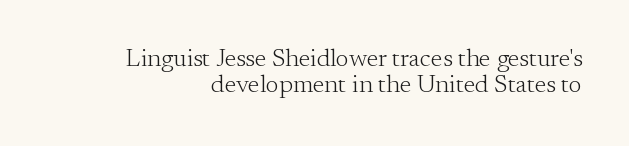
A roman cut, with each character standing at attention. Leading: reduced. Is the type heavy? It reads as light-to-regular instead. Plain, unruled lines of type.
